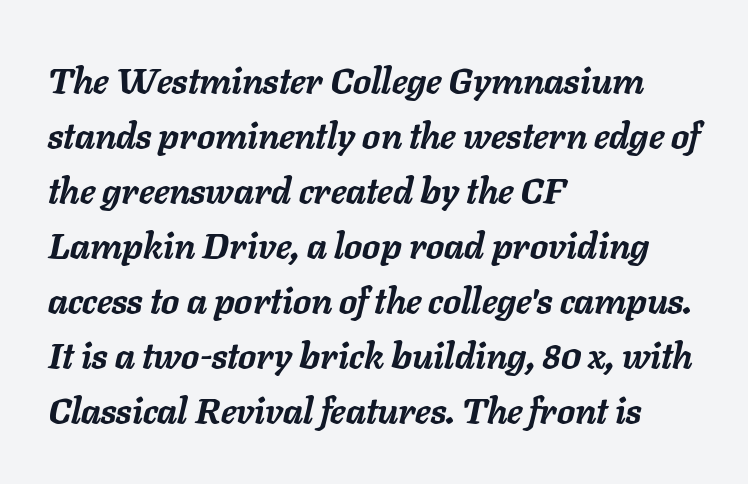
{"italic": "yes", "lean": "right", "slant_degrees": 11, "bold": "yes", "weight": "semibold", "width": "normal", "stroke_contrast": "low", "x_height": "medium", "monospaced": "no", "underline": "no", "align": "left", "line_spacing": "normal", "line_spacing_ratio": 1.53, "letter_spacing": "normal", "letter_spacing_em": 0.0, "glyph_px": 36}
